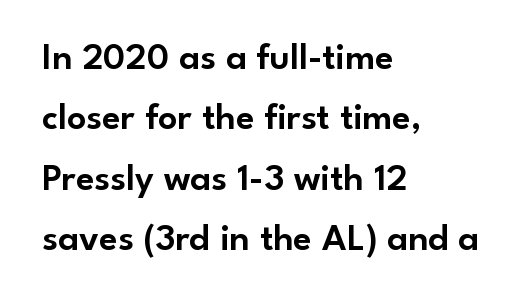
The image shows 38 px sans-serif type, upright; set left-aligned, normal line spacing (1.59x), normal letter spacing, not underlined; low stroke contrast and a small x-height.
